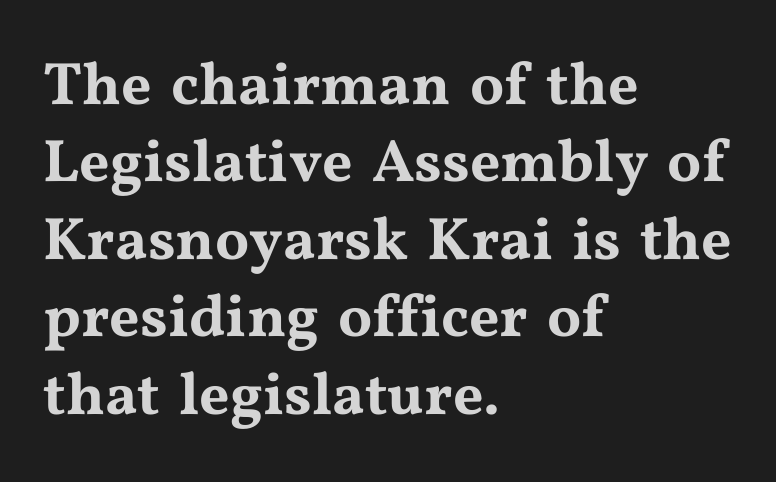
{"serif": "yes", "italic": "no", "width": "wide", "stroke_contrast": "medium", "x_height": "medium", "monospaced": "no", "underline": "no", "align": "left", "line_spacing": "normal", "line_spacing_ratio": 1.29, "letter_spacing": "normal", "letter_spacing_em": 0.0, "glyph_px": 60}
